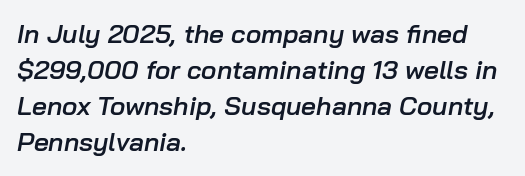
Q: Is the text bold? A: Semi-bold.
Q: Is the text italic (slanted)? A: Yes, it leans right by about 10 degrees.
Q: Is the text underlined? A: No.
Q: How is the paragraph aligned? A: Left-aligned.
Q: Is the spacing between letters normal or unusually wide? A: Normal.
Q: Is the spacing between lines tight, normal or loose? A: Normal.
